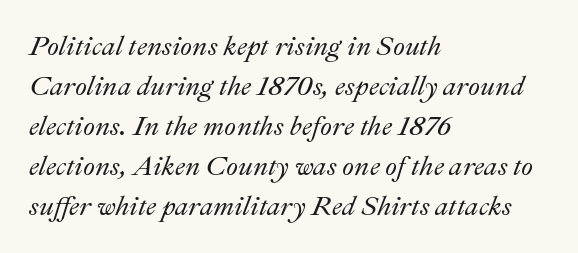
Q: Is the text italic (slanted)? A: Yes, it leans right by about 22 degrees.
Q: Is the text underlined? A: No.
Q: How is the paragraph aligned? A: Left-aligned.
Q: Is the spacing between letters normal or unusually wide? A: Normal.
Q: Is the spacing between lines tight, normal or loose? A: Normal.
